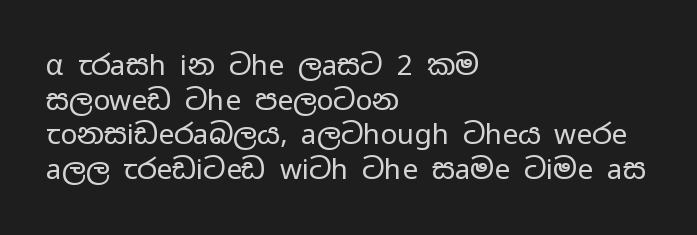
Underlining? Definitely not there. Here the designer chose a conventional face with non-uniform glyph widths. Look at the tracking — it's just the regular setting, nothing added. In CSS terms this would be text-align: left.
